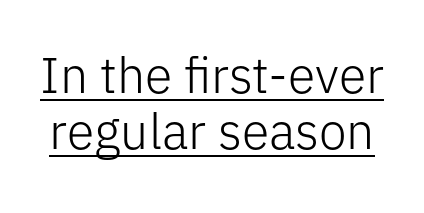
{"serif": "no", "italic": "no", "bold": "no", "weight": "light", "width": "normal", "stroke_contrast": "low", "x_height": "medium", "monospaced": "no", "underline": "yes", "line_spacing": "tight", "line_spacing_ratio": 1.12, "letter_spacing": "normal", "letter_spacing_em": 0.0, "glyph_px": 50}
